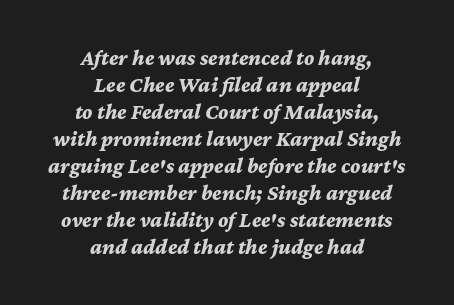
The rendering positions every line midway between the sides. Strong, thick strokes mark this as bold type. Plain, unruled lines of type. The face used here is rendered with its standard letterfit. The text carries the slant typical of an italic or oblique font.
